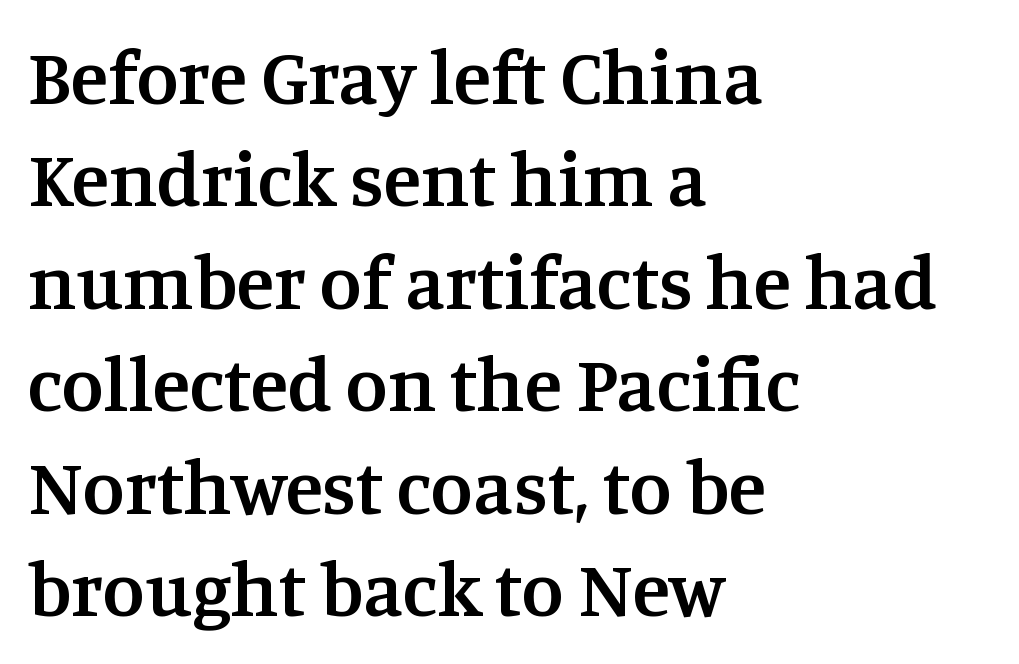
Q: Is the text bold? A: Semi-bold.
Q: Is the text italic (slanted)? A: No, it is upright.
Q: Is the typeface a serif or a sans-serif typeface? A: Serif.
Q: Is the text underlined? A: No.
Q: How is the paragraph aligned? A: Left-aligned.
Q: Is the spacing between letters normal or unusually wide? A: Normal.
Q: Is the spacing between lines tight, normal or loose? A: Normal.
Q: Width (condensed, normal, or wide)? A: Normal.
Q: Stroke contrast? A: Medium.
Q: x-height? A: Large.
Q: Monospaced? A: No.
